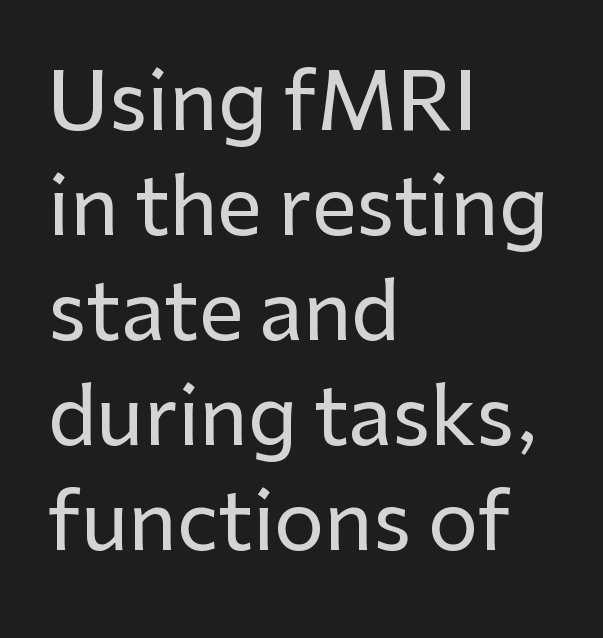
Q: Is the text italic (slanted)? A: No, it is upright.
Q: Is the typeface a serif or a sans-serif typeface? A: Sans-serif.
Q: Is the text underlined? A: No.
Q: How is the paragraph aligned? A: Left-aligned.
Q: Is the spacing between letters normal or unusually wide? A: Normal.
Q: Is the spacing between lines tight, normal or loose? A: Normal.
Q: Width (condensed, normal, or wide)? A: Normal.
Q: Stroke contrast? A: Low.
Q: x-height? A: Medium.
Q: Monospaced? A: No.
